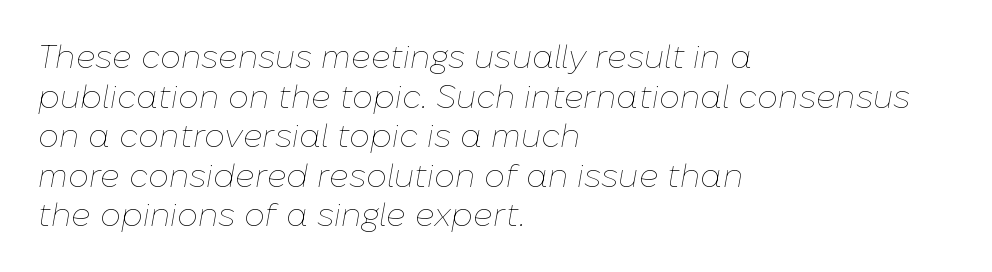
{"italic": "yes", "lean": "right", "slant_degrees": 10, "bold": "no", "weight": "thin", "width": "normal", "stroke_contrast": "low", "x_height": "medium", "monospaced": "no", "underline": "no", "align": "left", "line_spacing_ratio": 1.2, "letter_spacing": "normal", "letter_spacing_em": 0.0, "glyph_px": 33}
